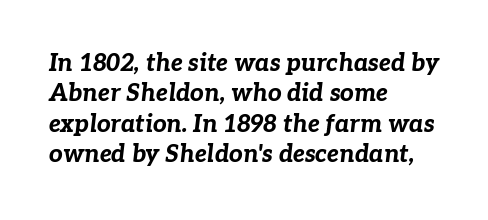
{"italic": "yes", "lean": "right", "slant_degrees": 7, "bold": "yes", "underline": "no", "align": "left", "line_spacing": "normal", "line_spacing_ratio": 1.27, "letter_spacing": "normal", "letter_spacing_em": 0.0, "glyph_px": 24}
